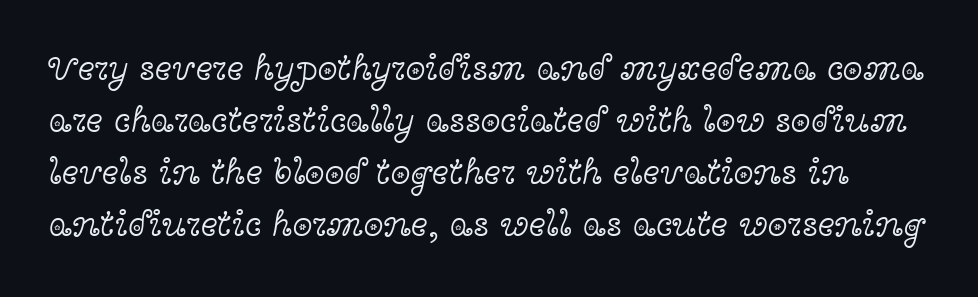
Q: Is the text bold? A: No.
Q: Is the text italic (slanted)? A: No, it is upright.
Q: Is the typeface a serif or a sans-serif typeface? A: Serif.
Q: Is the text underlined? A: No.
Q: Is the spacing between letters normal or unusually wide? A: Normal.
Q: Is the spacing between lines tight, normal or loose? A: Normal.
Q: Width (condensed, normal, or wide)? A: Wide.
Q: x-height? A: Medium.
Q: Monospaced? A: No.
